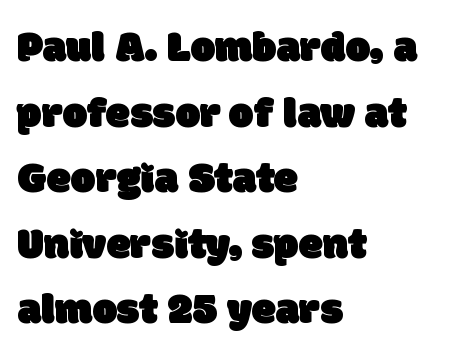
Underline: absent. You could call the tracking neutral — neither tight nor loose. The rows are spaced the way most documents space them. Does the copy run flush right? No — it runs flush left. What kind of face is this? One without serifs — a sans. Note the varied advance widths — an 'i' is clearly narrower than an 'm'.
